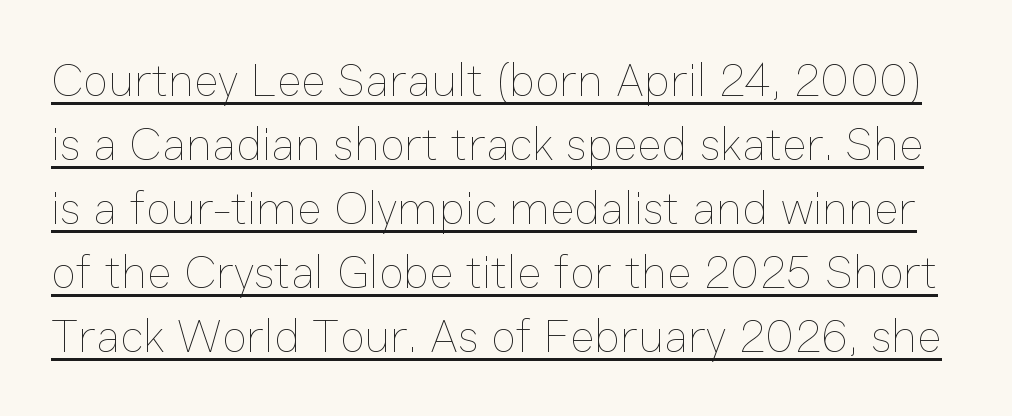
{"italic": "no", "bold": "no", "weight": "thin", "width": "normal", "stroke_contrast": "low", "x_height": "medium", "monospaced": "no", "underline": "yes", "line_spacing": "normal", "line_spacing_ratio": 1.36, "letter_spacing": "normal", "letter_spacing_em": 0.0, "glyph_px": 47}
